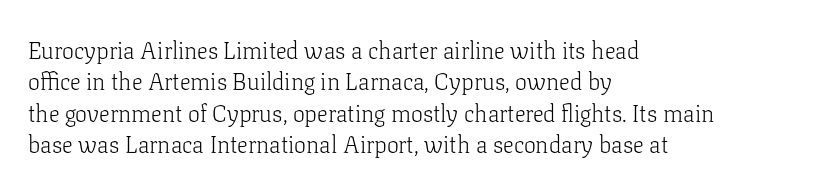
Q: Is the text bold? A: No.
Q: Is the text italic (slanted)? A: No, it is upright.
Q: Is the text underlined? A: No.
Q: How is the paragraph aligned? A: Left-aligned.
Q: Is the spacing between letters normal or unusually wide? A: Normal.
Q: Is the spacing between lines tight, normal or loose? A: Normal.
